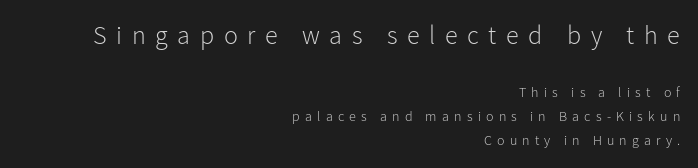
{"italic": "no", "bold": "no", "underline": "no", "align": "right", "line_spacing_ratio": 1.71, "letter_spacing": "wide", "letter_spacing_em": 0.37, "larger_block": "first", "size_ratio": 1.86, "glyph_px": 26}
